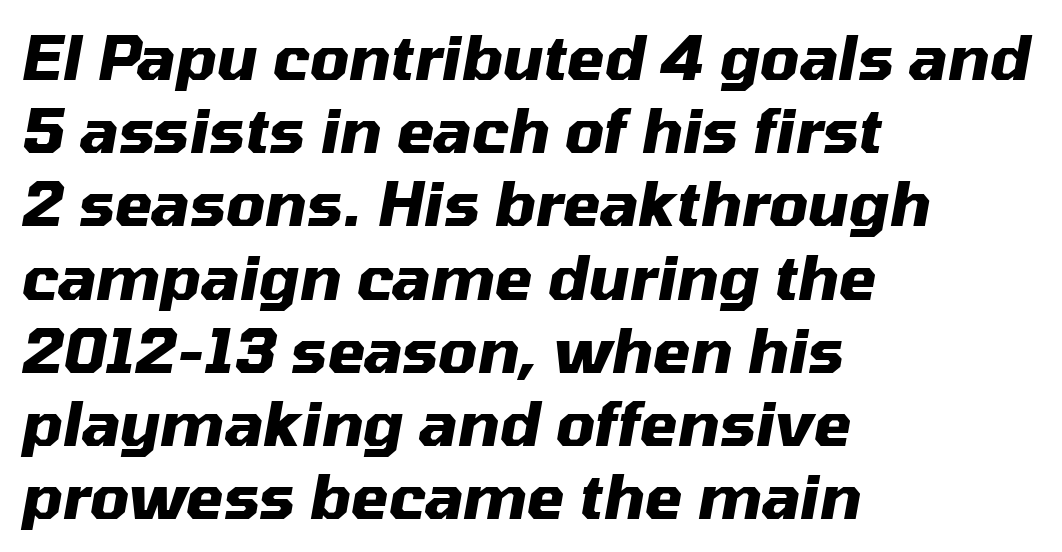
The image shows 61 px heavy type, italic (leaning right); set left-aligned, line spacing 1.2x, normal letter spacing, not underlined; medium stroke contrast and a medium x-height.
